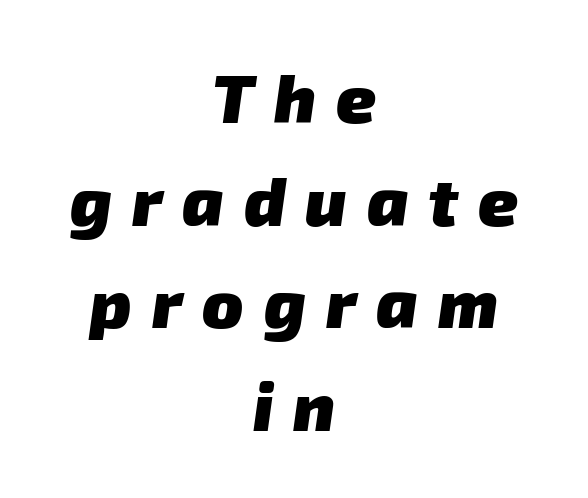
Q: Is the text bold? A: Yes.
Q: Is the typeface a serif or a sans-serif typeface? A: Sans-serif.
Q: Is the text underlined? A: No.
Q: How is the paragraph aligned? A: Centered.
Q: Is the spacing between letters normal or unusually wide? A: Unusually wide.
Q: Is the spacing between lines tight, normal or loose? A: Normal.
Q: Width (condensed, normal, or wide)? A: Normal.
Q: Stroke contrast? A: Low.
Q: x-height? A: Medium.
Q: Monospaced? A: No.
